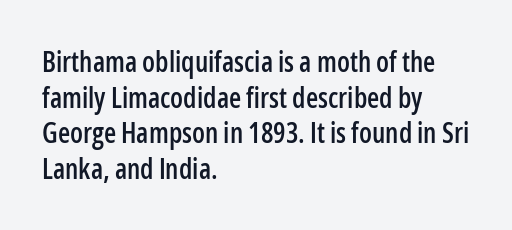
The image shows 28 px condensed sans-serif type, upright; set left-aligned, normal line spacing (1.27x), normal letter spacing, not underlined; low stroke contrast and a medium x-height.
